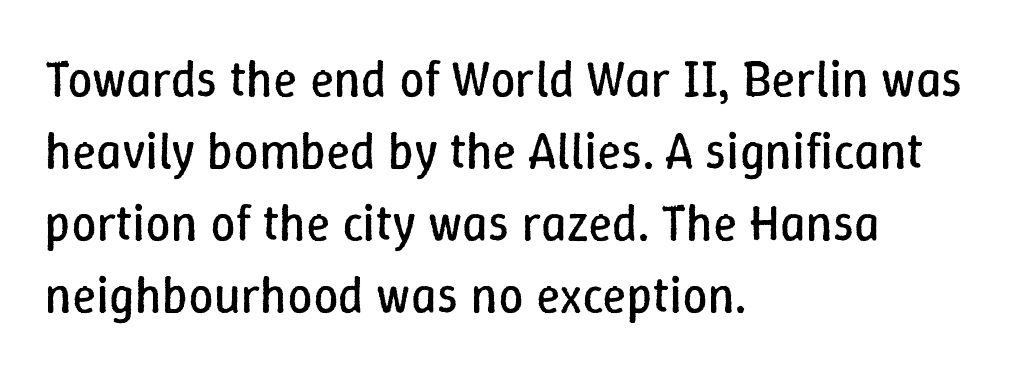
Q: Is the text bold? A: No.
Q: Is the text italic (slanted)? A: No, it is upright.
Q: Is the text underlined? A: No.
Q: How is the paragraph aligned? A: Left-aligned.
Q: Is the spacing between letters normal or unusually wide? A: Normal.
Q: Is the spacing between lines tight, normal or loose? A: Normal.
Q: Width (condensed, normal, or wide)? A: Normal.
Q: Stroke contrast? A: Low.
Q: x-height? A: Medium.
Q: Monospaced? A: No.
